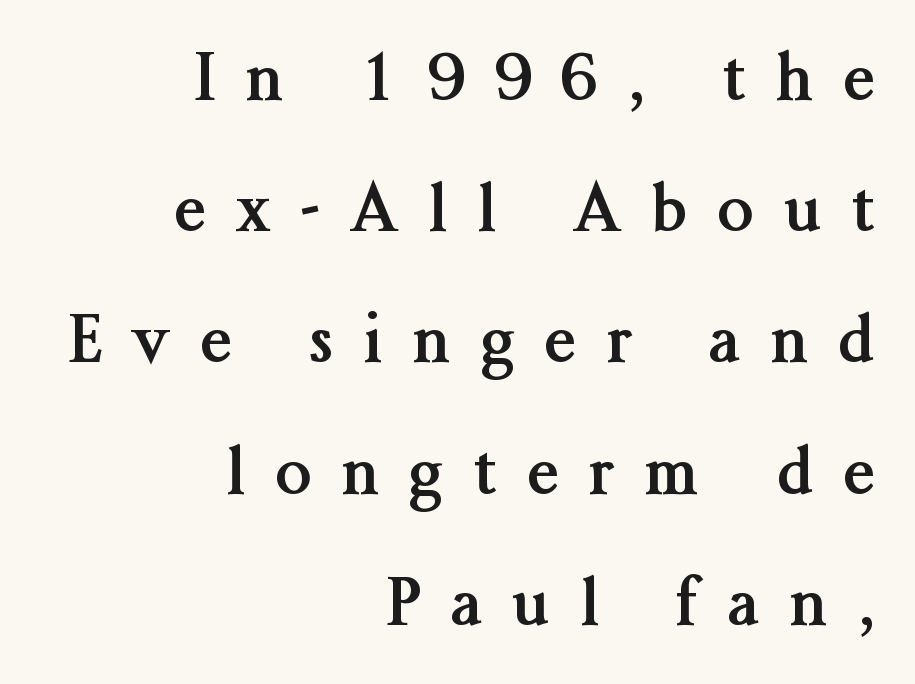
The glyphs in this specimen are seriffed. The glyphs are unaccompanied by any horizontal stroke below them. Typesetter's note: full bold, strokes at maximum text heaviness. The paragraph has a hard right edge and a soft left edge. Tracking value appears strongly positive — letters spread wide. Notice the wide empty band between every row — that's loose leading.
